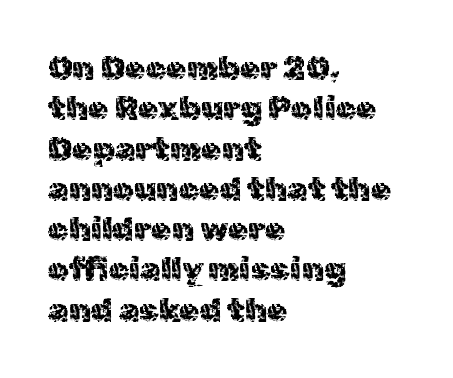
Q: Is the text bold? A: No.
Q: Is the text italic (slanted)? A: No, it is upright.
Q: Is the typeface a serif or a sans-serif typeface? A: Sans-serif.
Q: Is the text underlined? A: No.
Q: How is the paragraph aligned? A: Left-aligned.
Q: Is the spacing between letters normal or unusually wide? A: Normal.
Q: Width (condensed, normal, or wide)? A: Normal.
Q: x-height? A: Medium.
Q: Monospaced? A: No.
